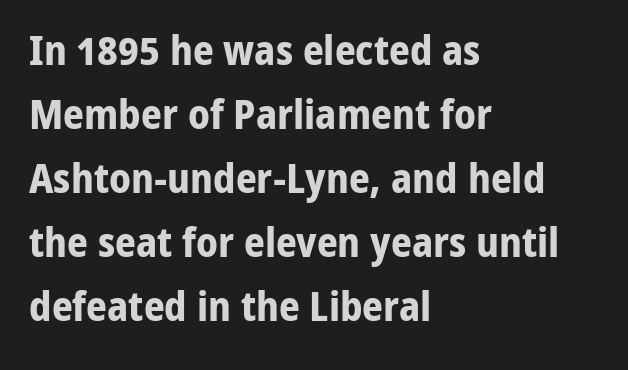
The image shows 41 px bold sans-serif type, upright; set left-aligned, normal line spacing (1.56x), normal letter spacing, not underlined; low stroke contrast and a medium x-height.
